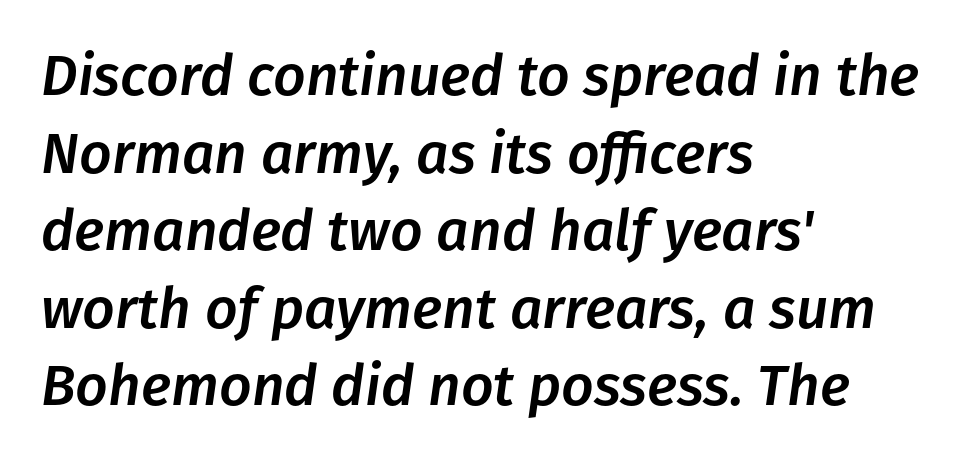
There's an unmistakable incline to the writing here. No extra tracking has been applied to these lines. The zone under the glyphs is completely vacant. A typesetter would call this leading conventional body-copy spacing. Spacing verdict: proportional, widths tailored to each character.
